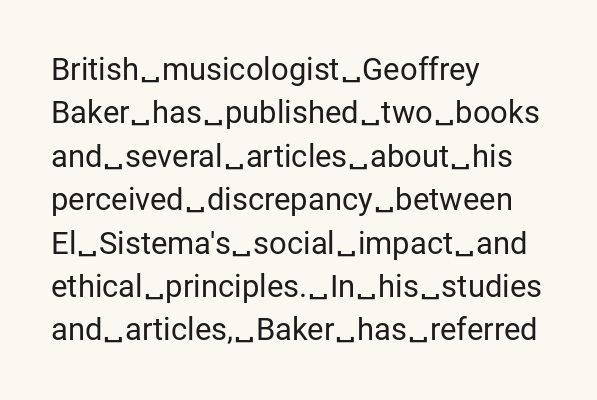
{"serif": "no", "italic": "no", "bold": "no", "weight": "regular", "width": "normal", "stroke_contrast": "low", "x_height": "medium", "monospaced": "no", "underline": "no", "align": "left", "line_spacing": "normal", "line_spacing_ratio": 1.4, "letter_spacing": "normal", "letter_spacing_em": 0.0, "glyph_px": 31}
